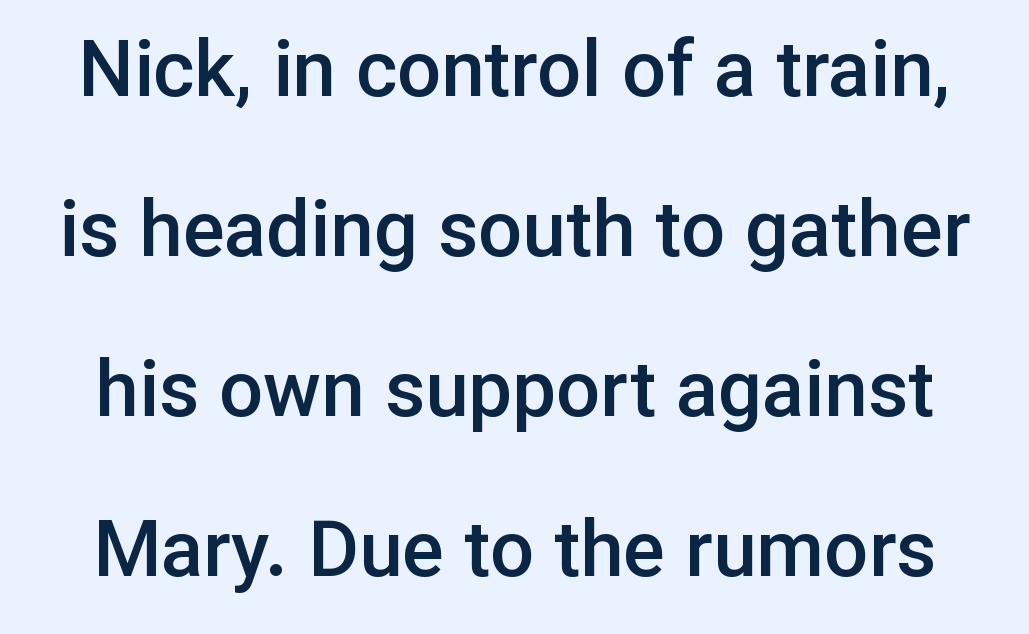
Glyph-to-glyph distance matches everyday printed text. Horizontally, the lines are justified to the midpoint only. Semibold letterforms, between regular and bold. Here the designer chose a conventional face with non-uniform glyph widths. Notice how the stems are strictly vertical — no italics here.
